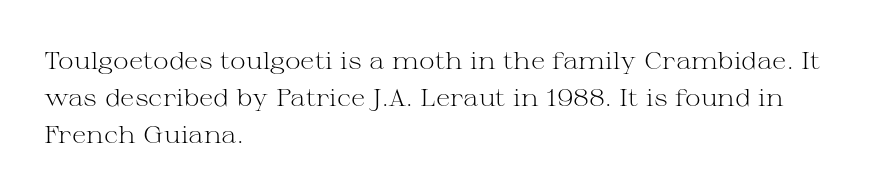
Vertical strokes here are truly vertical. Every row of glyphs begins at an identical x-position on the left. Between one letter and the next there's only the usual sliver of space. Only glyphs here, with clear space below each row.
